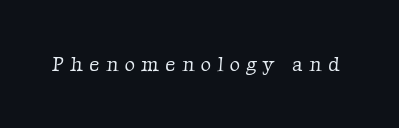
Descenders are the only things crossing below the line. Is the stroke heavy? The answer is a plain regular-or-lighter. Loose tracking; the words dissolve into strings of separated letters.
